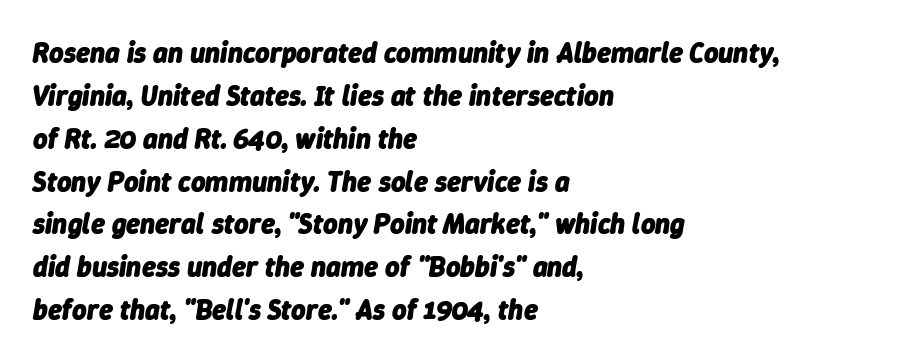
The image shows 28 px heavy type, italic (leaning right); set left-aligned, normal line spacing (1.53x), normal letter spacing, not underlined; low stroke contrast and a medium x-height.
